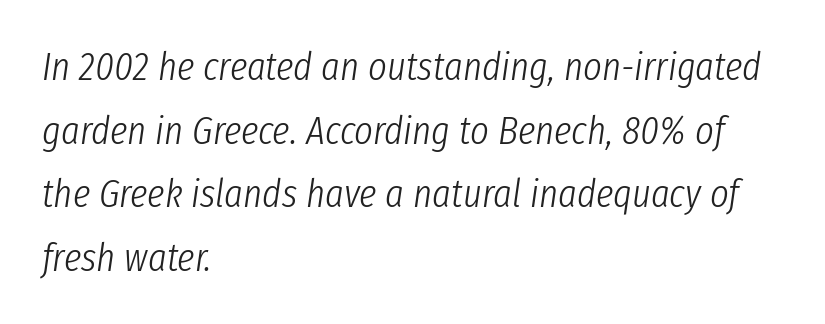
Is this a fixed-width face? No — the glyphs have proportional, varying widths. The rag falls on the right side of this text block. One glance says typical: line gaps are just what's usual. The passage shown is not underscored anywhere. There's an unmistakable incline to the writing here. Each word holds together tightly as a unit, with standard inter-letter gaps.
